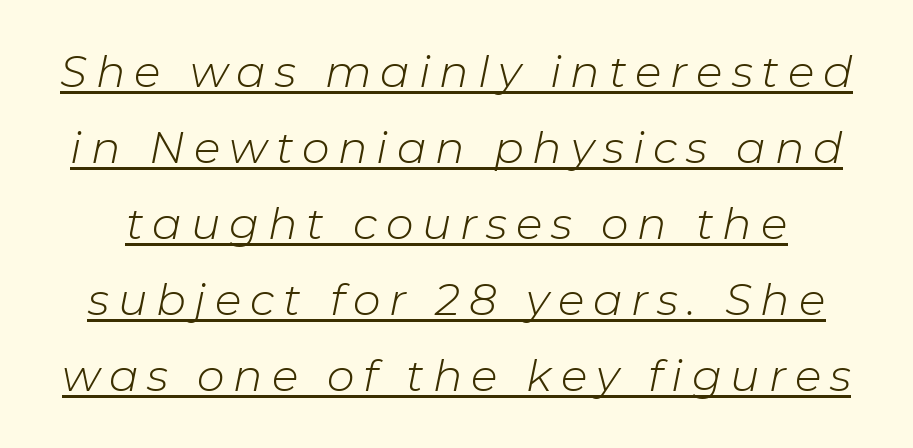
The image shows 44 px light type, italic (leaning right); set line spacing 1.73x, unusually wide letter spacing (+0.2 em), underlined; low stroke contrast and a medium x-height.
